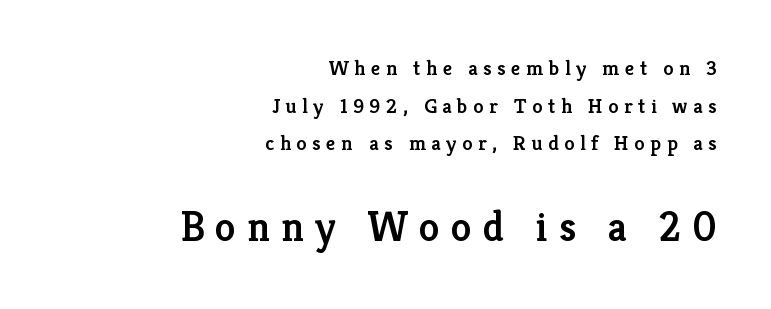
{"serif": "yes", "italic": "no", "bold": "semi", "weight": "semibold", "width": "normal", "stroke_contrast": "low", "x_height": "medium", "monospaced": "no", "underline": "no", "align": "right", "line_spacing_ratio": 1.79, "letter_spacing": "wide", "letter_spacing_em": 0.26, "larger_block": "second", "size_ratio": 2.0, "glyph_px": 42}
